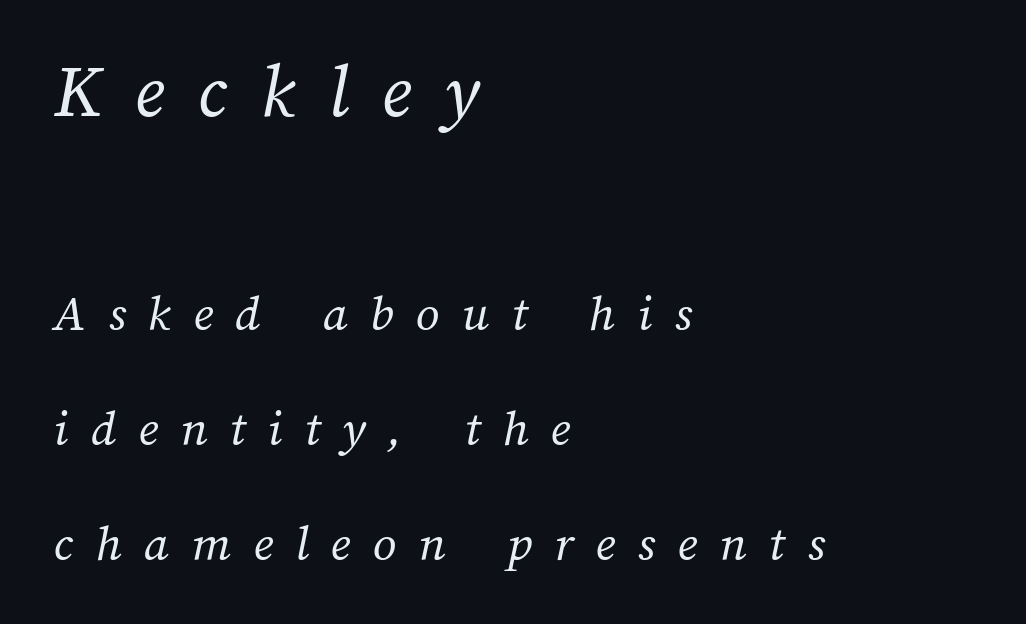
{"bold": "no", "weight": "regular", "width": "normal", "stroke_contrast": "medium", "x_height": "medium", "monospaced": "no", "underline": "no", "align": "left", "line_spacing": "loose", "line_spacing_ratio": 2.21, "letter_spacing": "wide", "letter_spacing_em": 0.43, "larger_block": "first", "size_ratio": 1.5, "glyph_px": 78}
